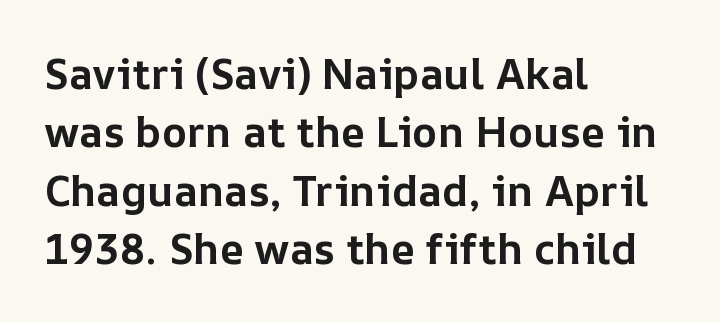
The strokes are fattened all the way to bold. These lines are rendered in a variable-pitch font. The line texture is even and compact thanks to regular tracking. Ascenders rise straight up at ninety degrees. Glance below the letters and you will spot only blank space.
